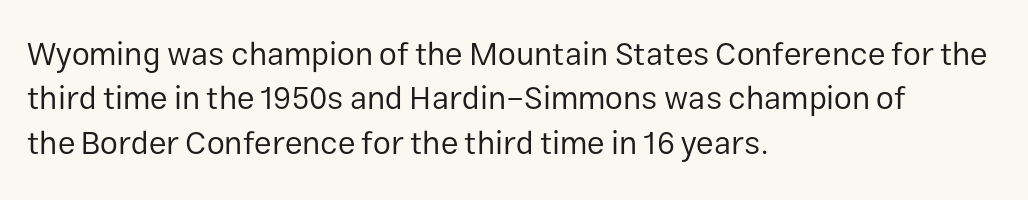
{"serif": "no", "italic": "no", "bold": "no", "weight": "regular", "width": "normal", "stroke_contrast": "low", "x_height": "medium", "monospaced": "no", "underline": "no", "align": "left", "line_spacing": "normal", "line_spacing_ratio": 1.39, "letter_spacing": "normal", "letter_spacing_em": 0.0, "glyph_px": 32}
